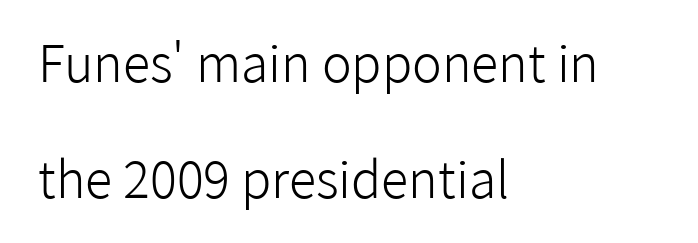
{"serif": "no", "italic": "no", "bold": "no", "weight": "light", "width": "normal", "stroke_contrast": "low", "x_height": "medium", "monospaced": "no", "underline": "no", "align": "left", "line_spacing": "loose", "line_spacing_ratio": 2.33, "letter_spacing": "normal", "letter_spacing_em": 0.0, "glyph_px": 50}
